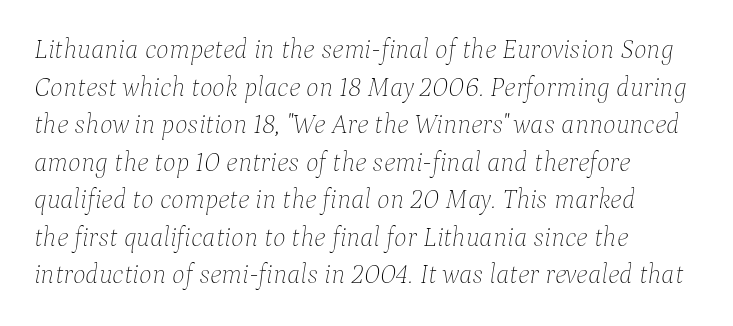
Q: Is the text bold? A: No.
Q: Is the text italic (slanted)? A: Yes, it leans right by about 9 degrees.
Q: Is the text underlined? A: No.
Q: How is the paragraph aligned? A: Left-aligned.
Q: Is the spacing between letters normal or unusually wide? A: Normal.
Q: Is the spacing between lines tight, normal or loose? A: Normal.
